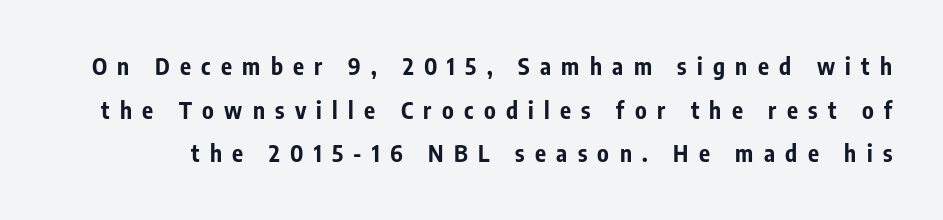
The image shows 23 px bold type, upright; set loose line spacing (1.9x), unusually wide letter spacing (+0.45 em), not underlined.
